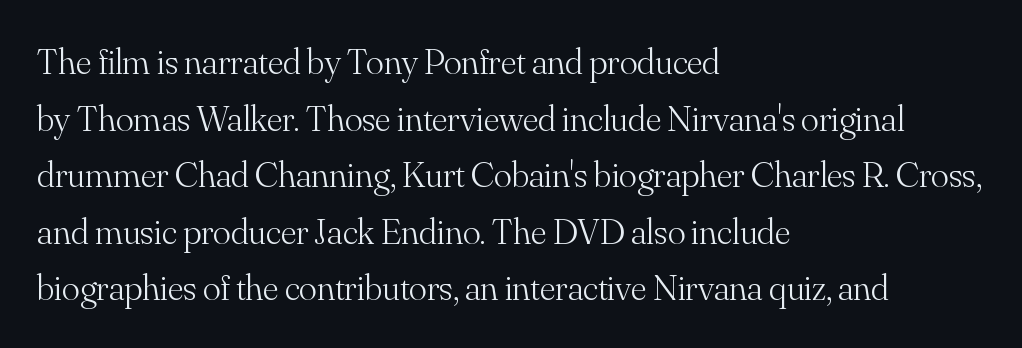
Q: Is the text bold? A: No.
Q: Is the text italic (slanted)? A: No, it is upright.
Q: Is the typeface a serif or a sans-serif typeface? A: Serif.
Q: Is the text underlined? A: No.
Q: How is the paragraph aligned? A: Left-aligned.
Q: Is the spacing between letters normal or unusually wide? A: Normal.
Q: Is the spacing between lines tight, normal or loose? A: Normal.
Q: Width (condensed, normal, or wide)? A: Normal.
Q: Stroke contrast? A: Medium.
Q: x-height? A: Small.
Q: Monospaced? A: No.
